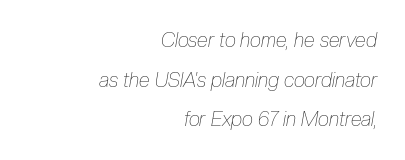
The lines are quadded right. The axis of the letterforms is tilted away from vertical. The type is set solid horizontally, with unmodified tracking. Honestly, there is no underline to notice here at all.
